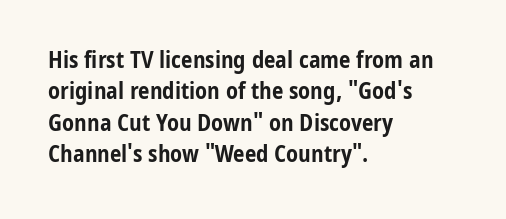
If you drew a line through each stem, it would be perfectly vertical. The face used here has the dense, thick strokes of a bold. All the whitespace from short lines collects on the right. Observe the ordinary spacing: letters are neighbours, not strangers. Rule under the text: the space is simply empty.
